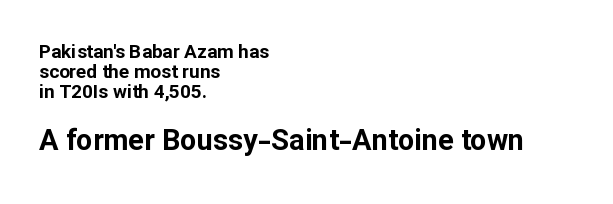
Q: Is the text bold? A: Yes.
Q: Is the text italic (slanted)? A: No, it is upright.
Q: Is the typeface a serif or a sans-serif typeface? A: Sans-serif.
Q: Is the text underlined? A: No.
Q: How is the paragraph aligned? A: Left-aligned.
Q: Is the spacing between letters normal or unusually wide? A: Normal.
Q: Is the spacing between lines tight, normal or loose? A: Tight.
Q: Which block of text is set in a larger size, the first (top) or the second (bottom)? A: The second (bottom) one.
Q: Width (condensed, normal, or wide)? A: Normal.
Q: Stroke contrast? A: Low.
Q: x-height? A: Medium.
Q: Monospaced? A: No.
